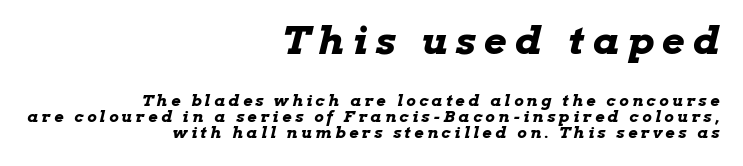
The image shows 39 px bold, wide type, italic (leaning right); set right-aligned, tight line spacing (0.98x), unusually wide letter spacing (+0.22 em), not underlined; the first (top) block is 2.44x larger; low stroke contrast and a medium x-height.
